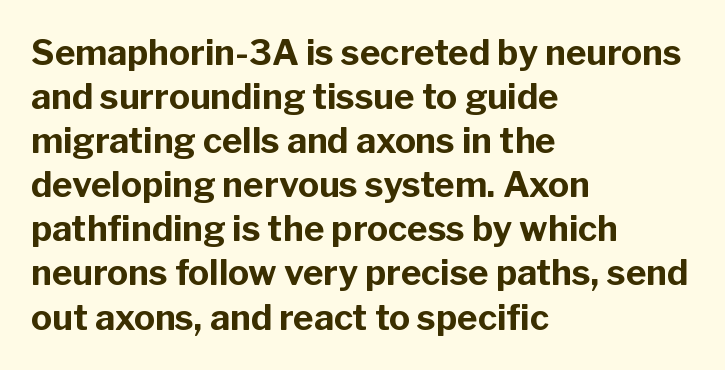
The image shows 35 px bold sans-serif type, upright; set left-aligned, normal line spacing (1.26x), normal letter spacing, not underlined; low stroke contrast and a medium x-height.
